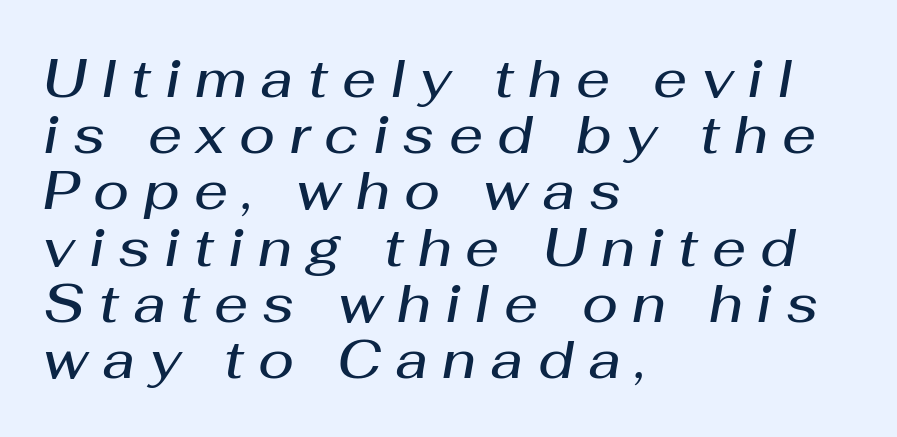
{"italic": "yes", "lean": "right", "slant_degrees": 10, "bold": "semi", "weight": "semibold", "width": "normal", "stroke_contrast": "medium", "x_height": "medium", "monospaced": "no", "underline": "no", "align": "left", "line_spacing": "tight", "line_spacing_ratio": 1.06, "letter_spacing": "wide", "letter_spacing_em": 0.27, "glyph_px": 53}
